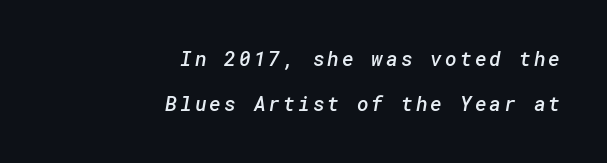
Q: Is the text bold? A: Semi-bold.
Q: Is the text underlined? A: No.
Q: How is the paragraph aligned? A: Right-aligned.
Q: Is the spacing between lines tight, normal or loose? A: Loose.
